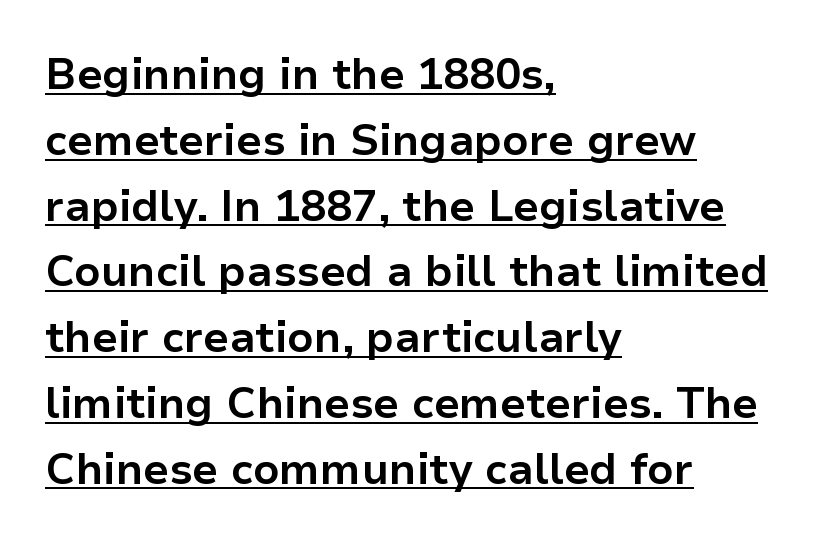
{"serif": "no", "italic": "no", "bold": "yes", "weight": "bold", "width": "normal", "stroke_contrast": "low", "x_height": "medium", "monospaced": "no", "underline": "yes", "align": "left", "line_spacing": "normal", "line_spacing_ratio": 1.53, "letter_spacing": "normal", "letter_spacing_em": 0.0, "glyph_px": 43}
